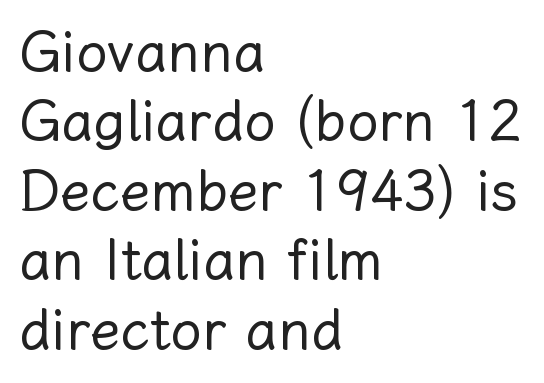
Tracking value appears to be zero — textbook default spacing. Type without underlining. Each letter keeps its own natural width here, so spacing adapts to shape. The font's upright variant was chosen for this text. A student would call this left alignment; a typographer would say flush left, rag right. This is not heavy type; no bold has been used.
